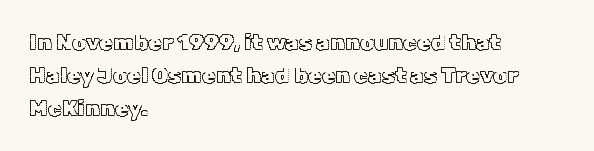
Q: Is the text italic (slanted)? A: No, it is upright.
Q: Is the text underlined? A: No.
Q: How is the paragraph aligned? A: Left-aligned.
Q: Is the spacing between letters normal or unusually wide? A: Normal.
Q: Is the spacing between lines tight, normal or loose? A: Normal.
